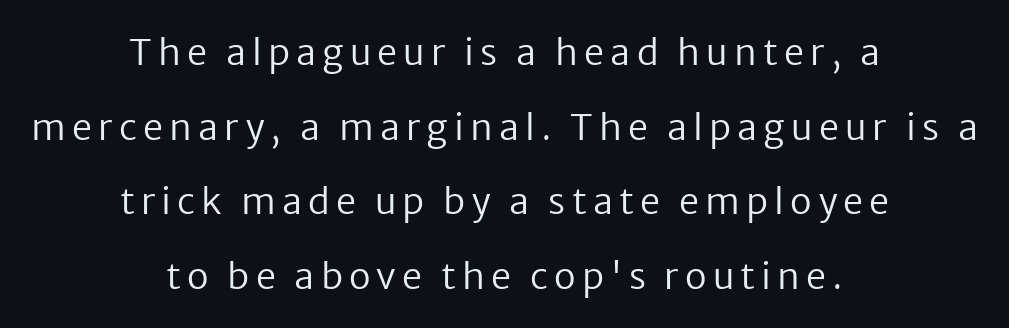
Observe the absence of serifs on each vertical stroke in this sample. The gap between lines stays unmarked. Honestly, the rows look like they've been pulled way apart. Stem width sits at or under what a default text font uses. Both edges are ragged and mirror each other, which tells us the setting is centered.
